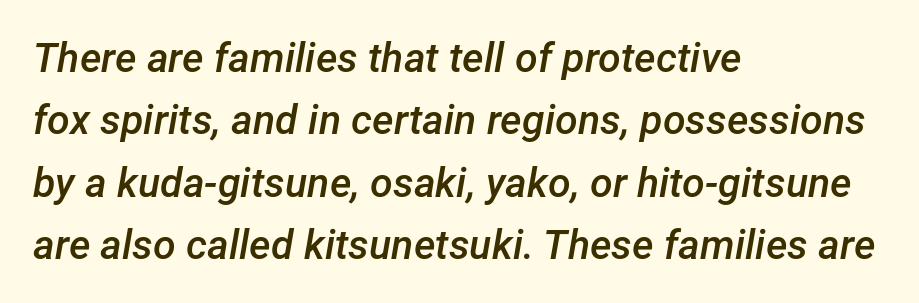
Q: Is the text bold? A: Semi-bold.
Q: Is the text italic (slanted)? A: Yes, it leans right by about 12 degrees.
Q: Is the text underlined? A: No.
Q: How is the paragraph aligned? A: Left-aligned.
Q: Is the spacing between letters normal or unusually wide? A: Normal.
Q: Is the spacing between lines tight, normal or loose? A: Normal.
Q: Width (condensed, normal, or wide)? A: Normal.
Q: Stroke contrast? A: Low.
Q: x-height? A: Medium.
Q: Monospaced? A: No.
